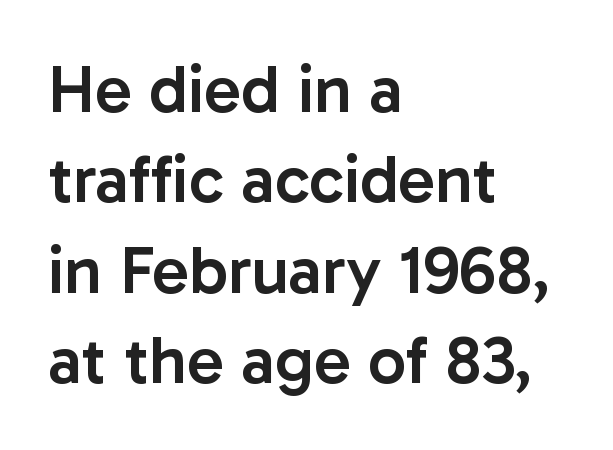
{"serif": "no", "italic": "no", "bold": "semi", "weight": "semibold", "width": "normal", "stroke_contrast": "low", "x_height": "medium", "monospaced": "no", "underline": "no", "align": "left", "line_spacing": "normal", "line_spacing_ratio": 1.33, "letter_spacing": "normal", "letter_spacing_em": 0.0, "glyph_px": 68}
